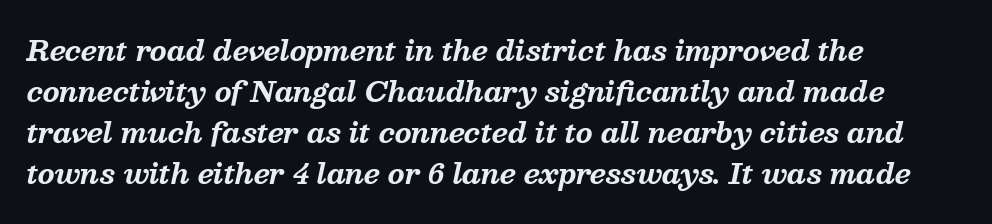
The image shows 27 px bold type, italic (leaning right); set left-aligned, normal line spacing (1.52x), normal letter spacing, not underlined.
